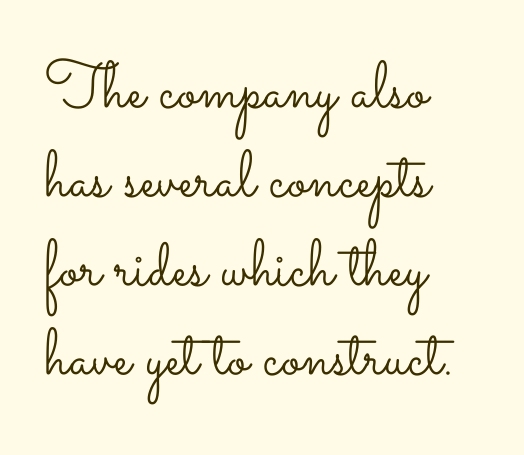
The area under the type is left untouched. Standard letterfit; no display-style spreading of the glyphs. The setting favours the left margin, as ordinary paragraphs usually do. Compared with typical paragraphs, the rows here are spaced about the same. Weight: not bold — regular or lighter.
